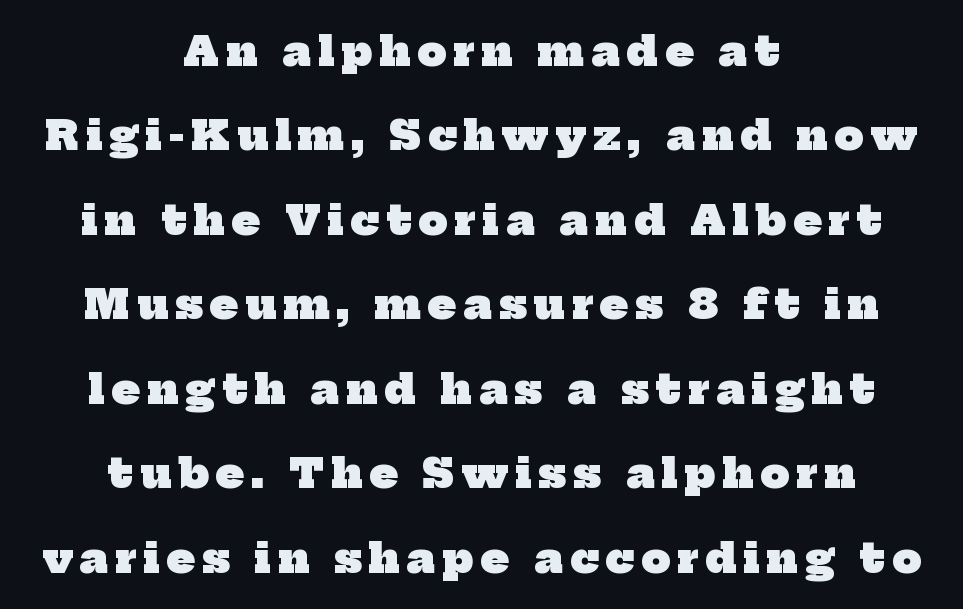
Heavy-handed strokes throughout: this text is bold. You could not count columns in this text — the font is proportionally spaced. Descenders are the only things crossing below the line. The passage shown is typeset with a serif family.
